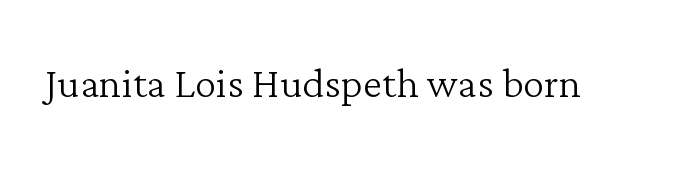
The image shows 54 px light serif type, upright; set normal letter spacing, not underlined; low stroke contrast and a medium x-height.
